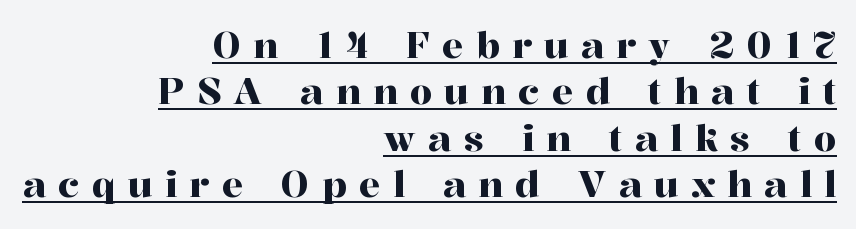
The image shows 36 px serif type, upright; set right-aligned, normal line spacing (1.29x), unusually wide letter spacing (+0.34 em), underlined; high stroke contrast and a medium x-height.
